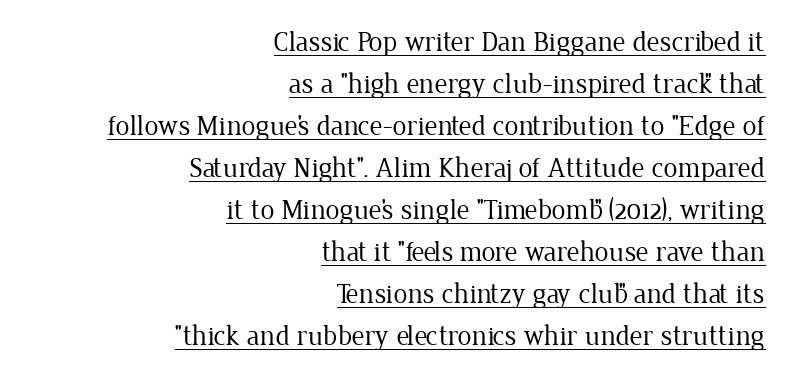
The cut favours lightness, reaching ordinary text weight at its darkest. This sample uses a serif face. Each line of the rendering has a horizontal stroke beneath the glyphs. Standard letterfit; no display-style spreading of the glyphs. Quick note: not italic, upright. Alignment: flush right.
